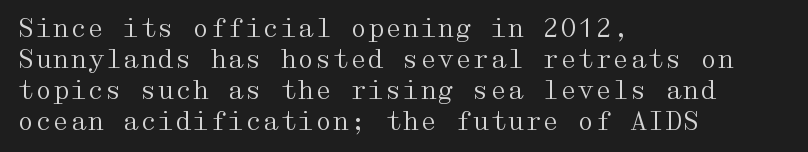
The image shows 25 px text type, upright; set left-aligned, line spacing 1.24x, normal letter spacing, not underlined.
